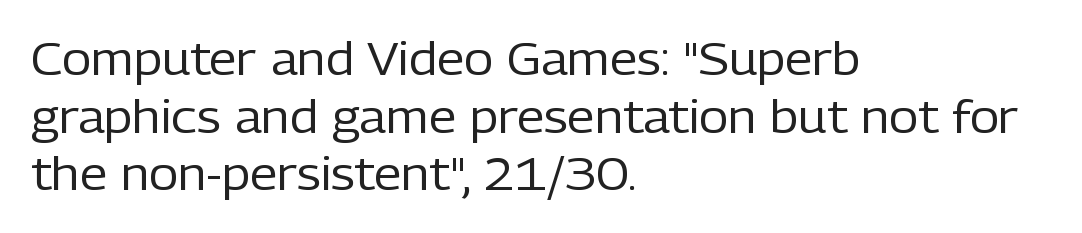
Tall strokes in this sample are plumb rather than angled. The letterforms sit shoulder to shoulder at normal distance. The passage shown is not bold in any degree. This sample has the flowing, uneven cadence of proportional lettering.
